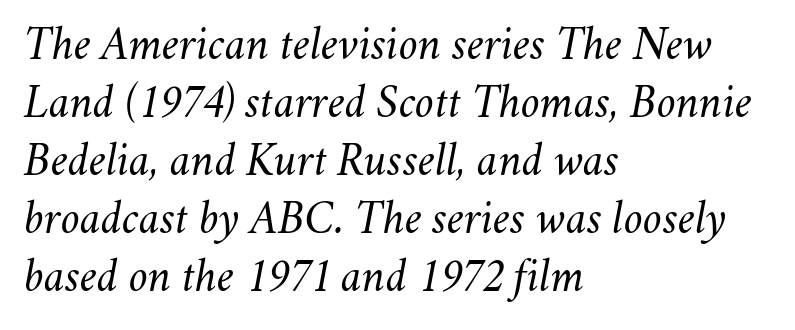
{"italic": "yes", "lean": "right", "slant_degrees": 11, "bold": "no", "weight": "light", "width": "normal", "stroke_contrast": "medium", "x_height": "small", "monospaced": "no", "underline": "no", "align": "left", "line_spacing_ratio": 1.21, "letter_spacing": "normal", "letter_spacing_em": 0.0, "glyph_px": 48}
